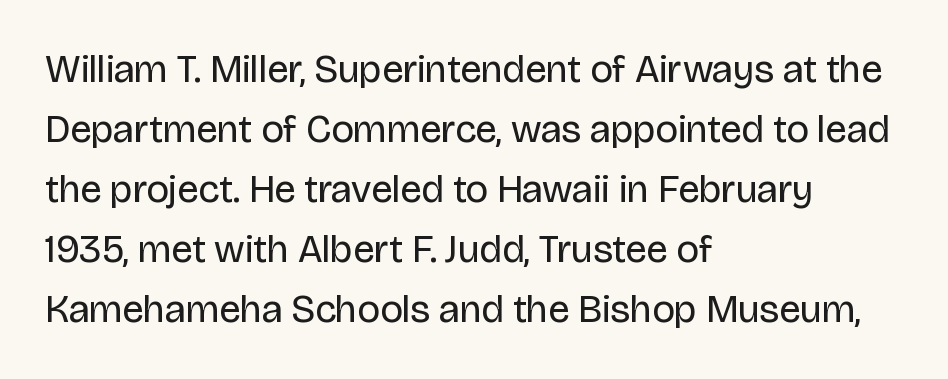
Each letter's strokes conclude bluntly, with no projecting serifs. Rendered with straight, roman letterforms. The typeface has the unassuming heft of standard copy or less. Line beginnings align vertically; line endings do not.
